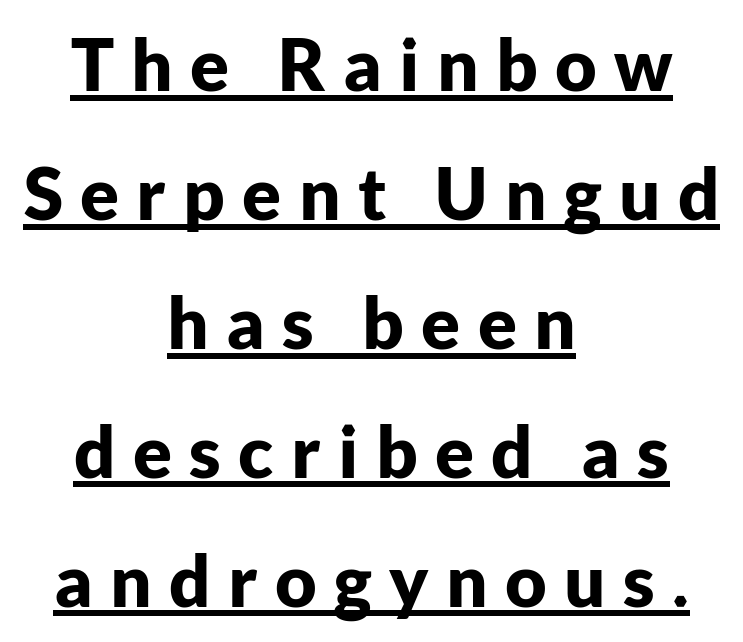
Q: Is the text bold? A: Yes.
Q: Is the text italic (slanted)? A: No, it is upright.
Q: Is the typeface a serif or a sans-serif typeface? A: Sans-serif.
Q: Is the text underlined? A: Yes.
Q: How is the paragraph aligned? A: Centered.
Q: Is the spacing between letters normal or unusually wide? A: Unusually wide.
Q: Width (condensed, normal, or wide)? A: Normal.
Q: Stroke contrast? A: Low.
Q: x-height? A: Medium.
Q: Monospaced? A: No.
